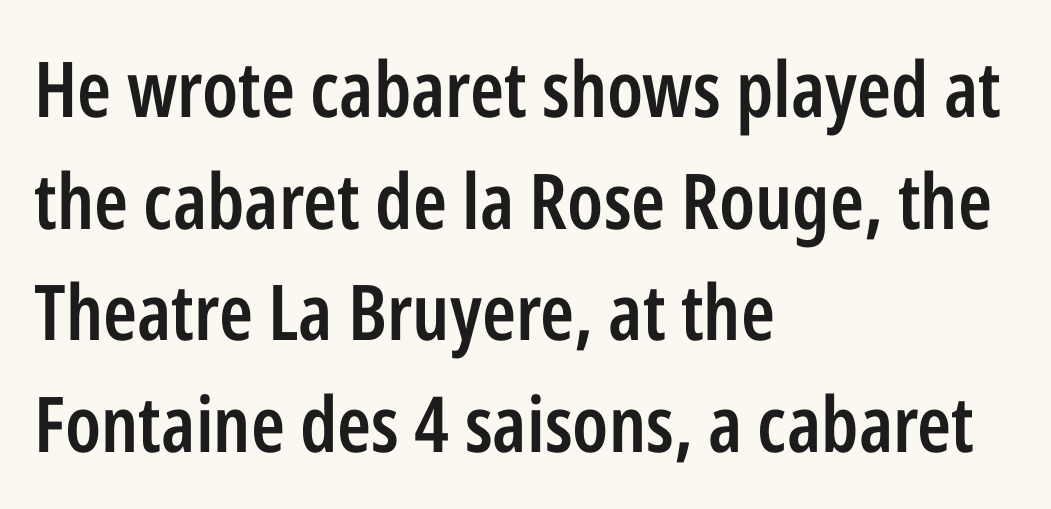
Q: Is the text bold? A: Semi-bold.
Q: Is the text italic (slanted)? A: No, it is upright.
Q: Is the typeface a serif or a sans-serif typeface? A: Sans-serif.
Q: Is the text underlined? A: No.
Q: How is the paragraph aligned? A: Left-aligned.
Q: Is the spacing between letters normal or unusually wide? A: Normal.
Q: Is the spacing between lines tight, normal or loose? A: Normal.
Q: Width (condensed, normal, or wide)? A: Condensed.
Q: Stroke contrast? A: Low.
Q: x-height? A: Medium.
Q: Monospaced? A: No.
